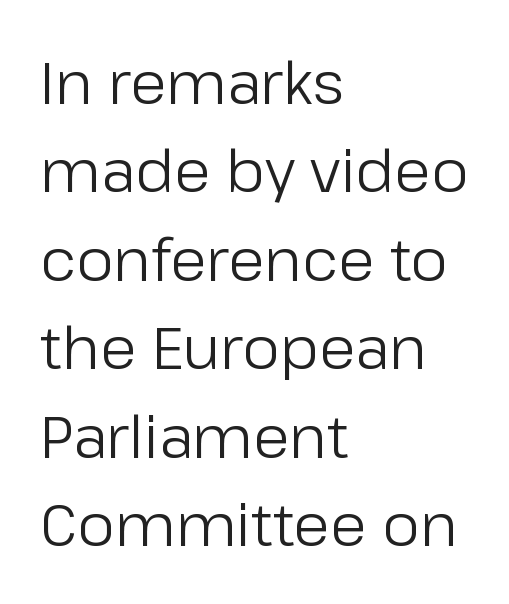
Summary of weight: not heavy and not bold. Decoration check: the copy has no underline. This is roman type, the default non-slanted kind. Students, note that the glyphs here touch the page at normal intervals. Line beginnings align vertically; line endings do not.
